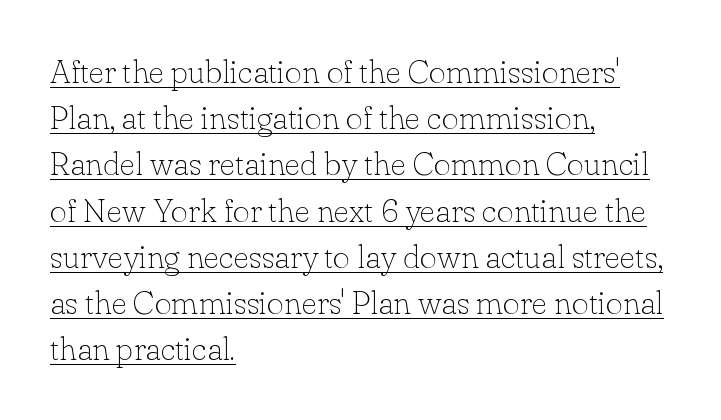
One glance says typical: line gaps are just what's usual. The rendering anchors every line to the left-hand side. Do the letters lean? They stand straight. Emphasis is given by a line drawn under the lettering.
